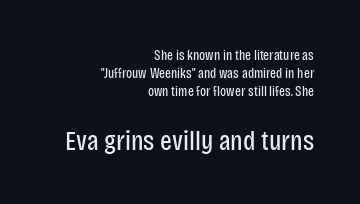
The image shows 28 px regular-weight, condensed sans-serif type, upright; set right-aligned, normal line spacing (1.29x), normal letter spacing, not underlined; the second (bottom) block is 2.0x larger; low stroke contrast and a large x-height.
